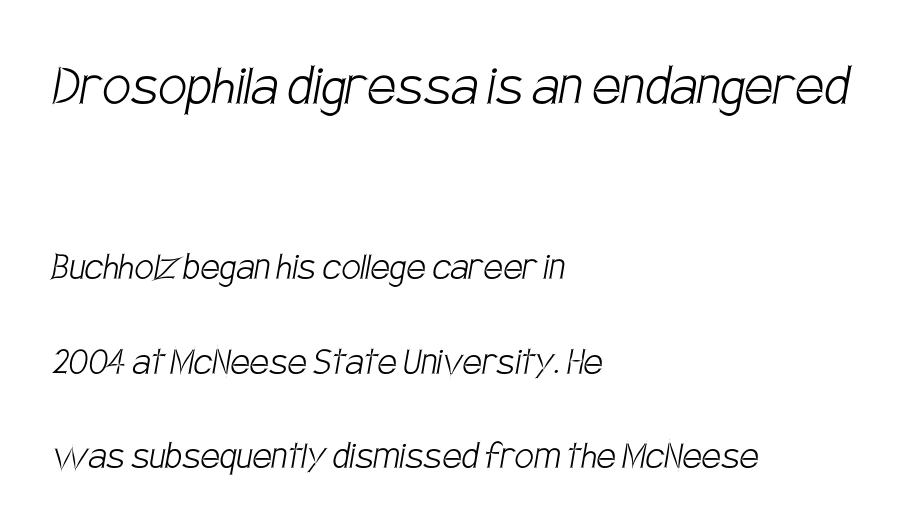
{"serif": "no", "bold": "no", "weight": "light", "width": "condensed", "stroke_contrast": "low", "x_height": "large", "monospaced": "no", "underline": "no", "align": "left", "line_spacing": "loose", "line_spacing_ratio": 2.2, "letter_spacing": "normal", "letter_spacing_em": 0.0, "larger_block": "first", "size_ratio": 1.49, "glyph_px": 64}
